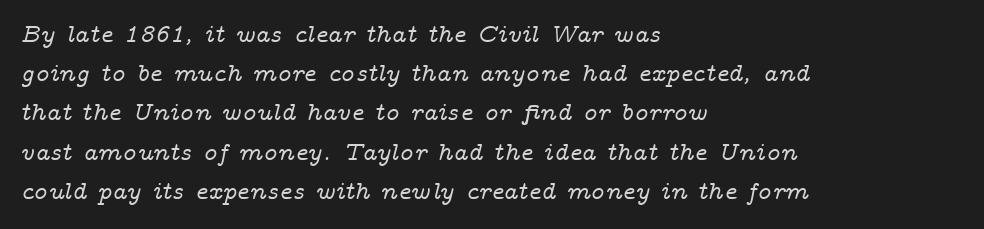
Q: Is the text italic (slanted)? A: Yes, it leans right by about 14 degrees.
Q: Is the text underlined? A: No.
Q: How is the paragraph aligned? A: Left-aligned.
Q: Is the spacing between letters normal or unusually wide? A: Normal.
Q: Is the spacing between lines tight, normal or loose? A: Normal.
